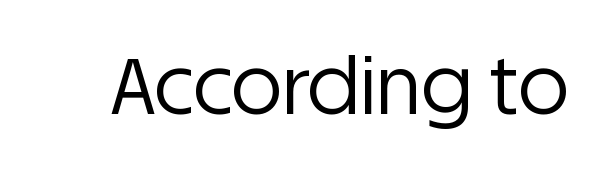
{"serif": "no", "italic": "no", "bold": "no", "weight": "regular", "width": "normal", "stroke_contrast": "low", "x_height": "large", "monospaced": "no", "underline": "no", "letter_spacing": "normal", "letter_spacing_em": 0.0, "glyph_px": 78}
